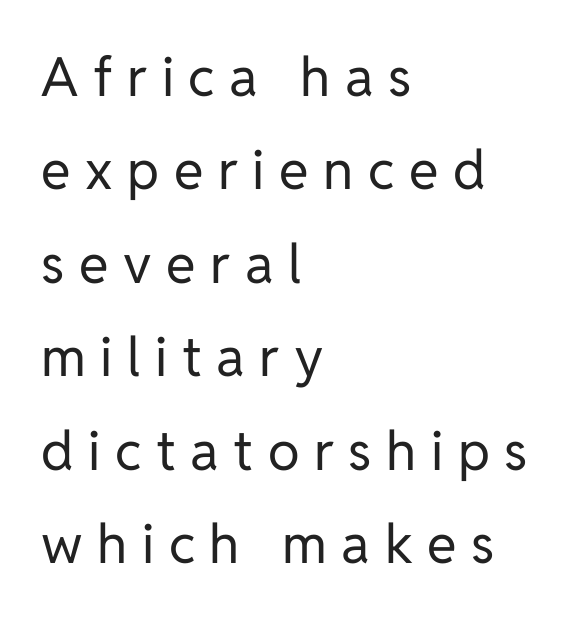
Ink coverage per letter is moderate at most. Note the varied advance widths — an 'i' is clearly narrower than an 'm'. The string is rendered with underlining switched off. Casual observation: everything's shoved over to the left.
